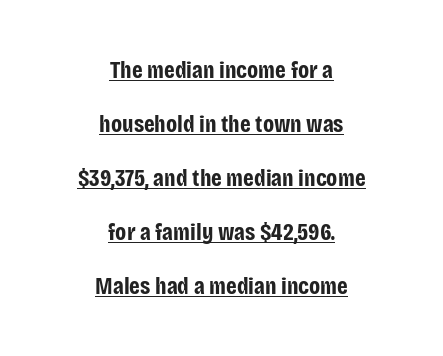
This block would shrink considerably if given ordinary leading; it's expanded now. A baseline rule has been typeset under these characters. Stroke thickness is high; the sample reads as a true bold. Is there any slant? The stems are plumb.
